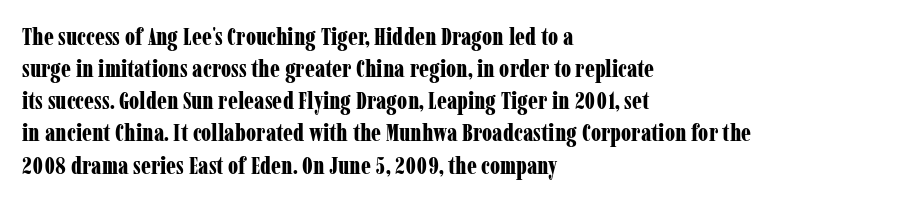
{"italic": "no", "bold": "yes", "underline": "no", "align": "left", "line_spacing": "normal", "line_spacing_ratio": 1.34, "letter_spacing": "normal", "letter_spacing_em": 0.0, "glyph_px": 24}
